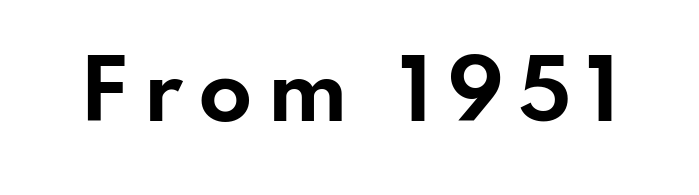
Looks like regular typesetting: each glyph gets only the width it needs. Stroke terminals: plain, sans-serif. The zone under the glyphs is completely vacant. Unlike italic type, these characters show no tilt at all.
